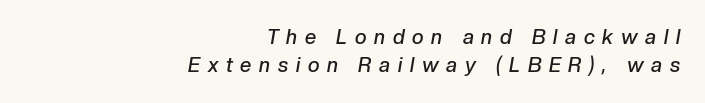
{"italic": "yes", "lean": "right", "slant_degrees": 10, "bold": "semi", "underline": "no", "align": "right", "line_spacing": "normal", "line_spacing_ratio": 1.41, "letter_spacing": "wide", "letter_spacing_em": 0.39, "glyph_px": 20}
